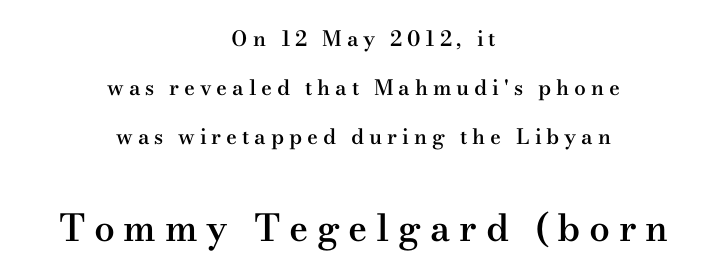
The baseline area is clear. The text was rendered using a seriffed face with decorative stroke endings. Line spacing here is loose. The paragraph has two soft edges and a firm central axis.
